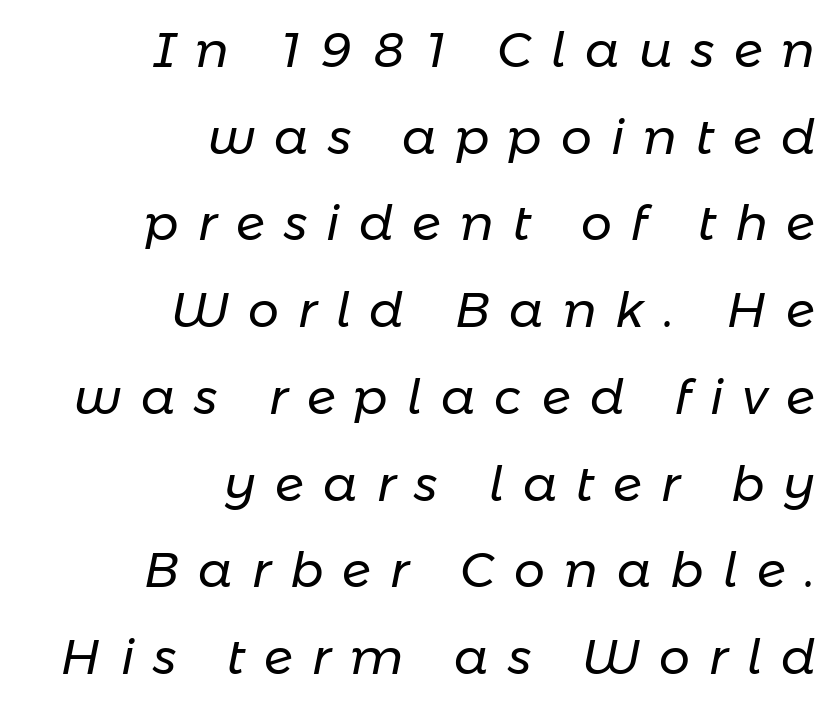
The image shows 49 px regular-weight type, italic (leaning right); set right-aligned, line spacing 1.77x, unusually wide letter spacing (+0.39 em), not underlined; low stroke contrast and a medium x-height.
